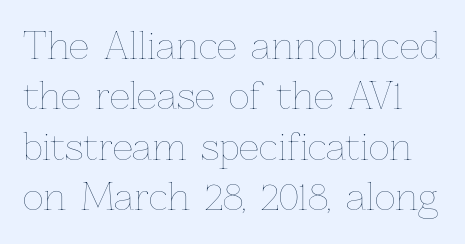
Plain, unruled lines of type. Glyph-to-glyph distance matches everyday printed text. Proportional: the letters do not fall into vertical columns. The designer left line spacing at the default. Do the letters lean? They stand straight. The strokes are not fattened; the text isn't bold.
